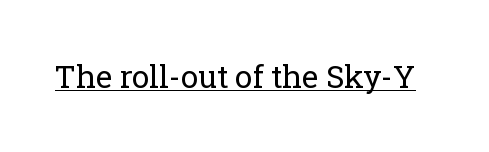
Q: Is the text bold? A: No.
Q: Is the text italic (slanted)? A: No, it is upright.
Q: Is the typeface a serif or a sans-serif typeface? A: Serif.
Q: Is the text underlined? A: Yes.
Q: Is the spacing between letters normal or unusually wide? A: Normal.
Q: Width (condensed, normal, or wide)? A: Normal.
Q: Stroke contrast? A: Low.
Q: x-height? A: Medium.
Q: Monospaced? A: No.
